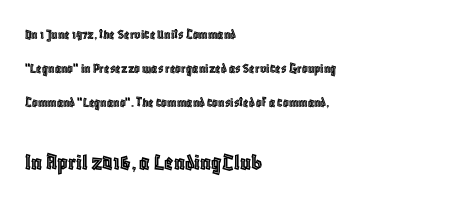
Q: Is the text italic (slanted)? A: No, it is upright.
Q: Is the text underlined? A: No.
Q: How is the paragraph aligned? A: Left-aligned.
Q: Is the spacing between letters normal or unusually wide? A: Normal.
Q: Is the spacing between lines tight, normal or loose? A: Loose.
Q: Which block of text is set in a larger size, the first (top) or the second (bottom)? A: The second (bottom) one.
